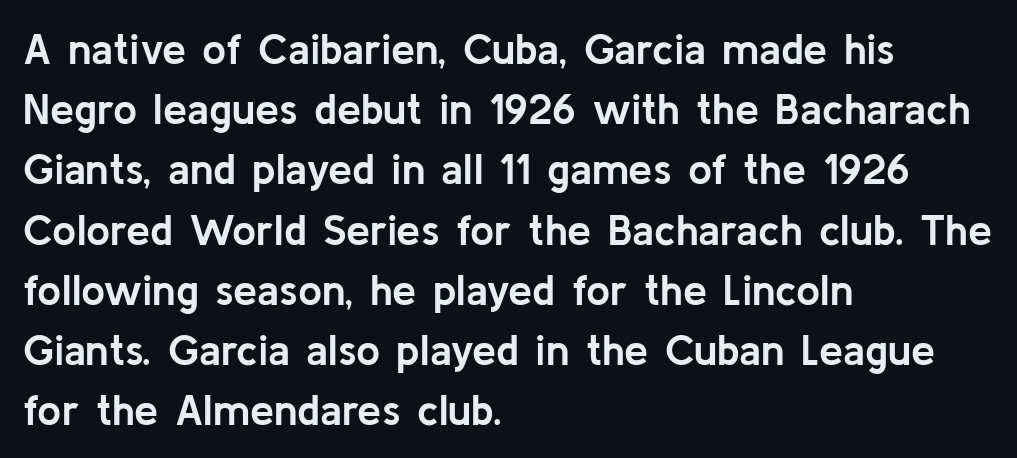
Is this a fixed-width face? No — the glyphs have proportional, varying widths. Vertically, the passage feels balanced, rows spaced as you'd expect. Look at the stroke-to-counter ratio: heavy, a bold. Plain, unruled lines of type. Nope, not italic — everything's standing straight. Typographically, this falls in the sans-serif category.
